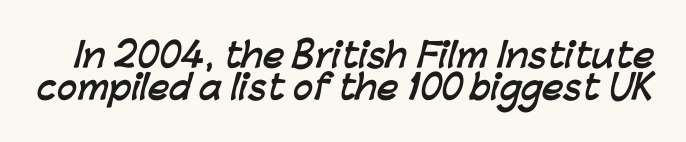
Q: Is the text bold? A: Yes.
Q: Is the typeface a serif or a sans-serif typeface? A: Sans-serif.
Q: Is the text underlined? A: No.
Q: Is the spacing between letters normal or unusually wide? A: Normal.
Q: Is the spacing between lines tight, normal or loose? A: Tight.
Q: Width (condensed, normal, or wide)? A: Normal.
Q: Stroke contrast? A: Low.
Q: x-height? A: Medium.
Q: Monospaced? A: No.
